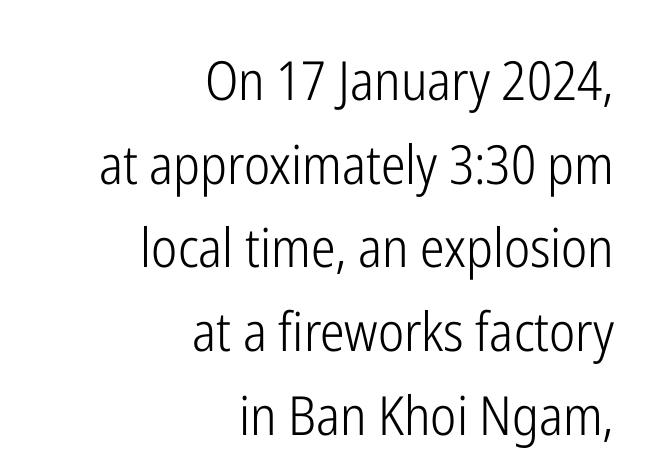
This is roman type, the default non-slanted kind. What kind of face is this? One without serifs — a sans. The space directly below the letters is spotless. Compared with a flush-left layout, this one pins lines to the opposite, right side. The leading is moderate, giving the passage an even texture.
